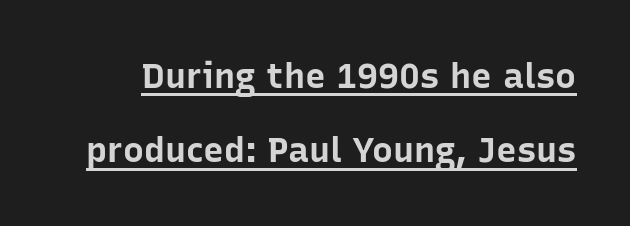
The face used here is proportionally spaced, like ordinary book or web type. Observe the absence of serifs on each vertical stroke in this sample. A continuous stroke trails under the words, as in a hyperlink. Typesetter's note: full bold, strokes at maximum text heaviness. If you drew a line through each stem, it would be perfectly vertical.
